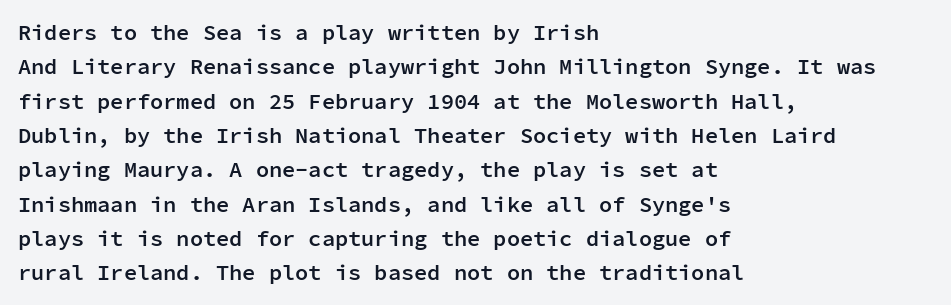
Q: Is the text bold? A: Semi-bold.
Q: Is the text italic (slanted)? A: No, it is upright.
Q: Is the text underlined? A: No.
Q: How is the paragraph aligned? A: Left-aligned.
Q: Is the spacing between letters normal or unusually wide? A: Normal.
Q: Is the spacing between lines tight, normal or loose? A: Normal.
